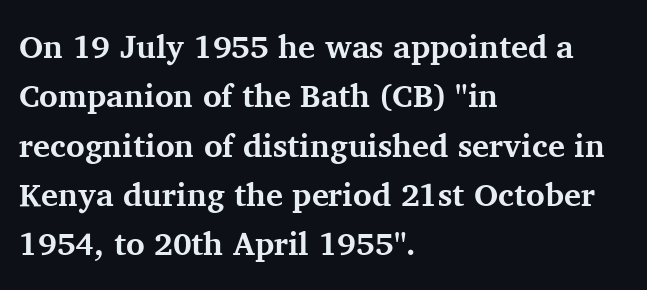
The lettering stays uniformly vertical, giving the passage a roman look. Descender tails drop into unmarked territory. All the whitespace from short lines collects on the right. Vertical spacing — default.
